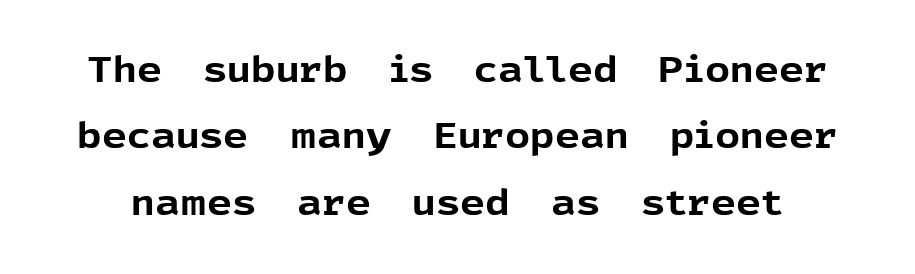
The image shows 35 px bold sans-serif type, upright; set loose line spacing (1.9x), normal letter spacing, not underlined; a medium x-height.
